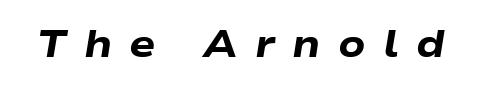
{"italic": "yes", "lean": "right", "slant_degrees": 9, "bold": "yes", "weight": "heavy", "width": "wide", "stroke_contrast": "low", "x_height": "medium", "monospaced": "no", "underline": "no", "letter_spacing": "wide", "letter_spacing_em": 0.44, "glyph_px": 39}
